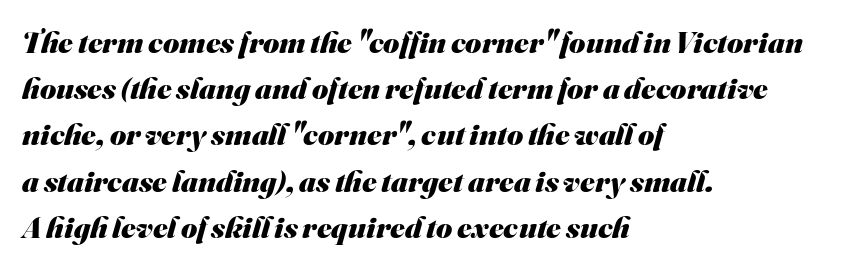
Compared with an ordinary text face, these strokes are far heavier — a full bold. Think of a printed novel: that variable character pitch is what you see here. Between one letter and the next there's only the usual sliver of space. The typeface chosen for these lines omits serifs.
